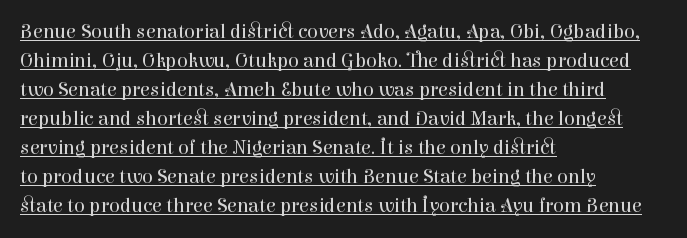
{"italic": "no", "bold": "no", "underline": "yes", "align": "left", "line_spacing": "normal", "line_spacing_ratio": 1.45, "letter_spacing": "normal", "letter_spacing_em": 0.0, "glyph_px": 20}
